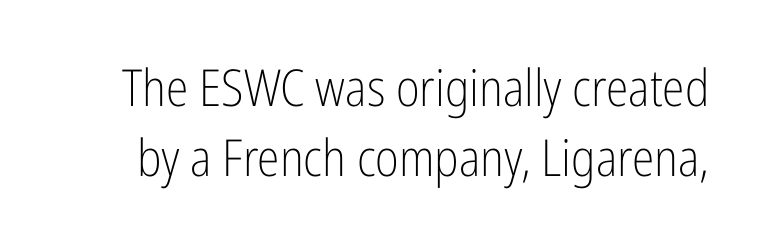
The image shows 51 px light, condensed sans-serif type, upright; set normal line spacing (1.37x), normal letter spacing, not underlined; low stroke contrast and a medium x-height.
